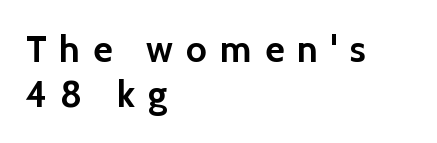
The image shows 37 px semibold sans-serif type, upright; set left-aligned, line spacing 1.21x, unusually wide letter spacing (+0.35 em), not underlined; a medium x-height.
